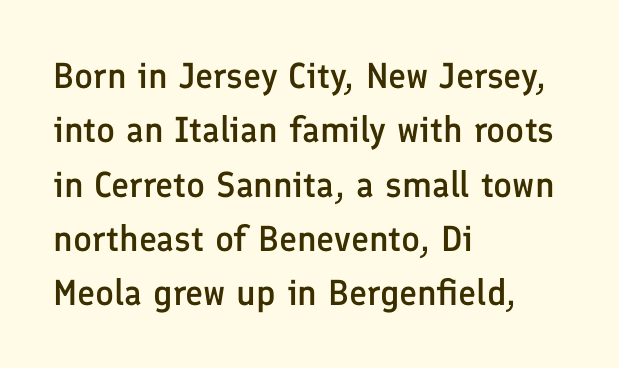
A bare baseline throughout the passage. These words are printed semibold, heavier than regular yet not bold. Is the block centered? No — it sits flush against the left margin. Leading matches the norm, producing a regular column. The tracking reads as untouched default to a designer's eye.
